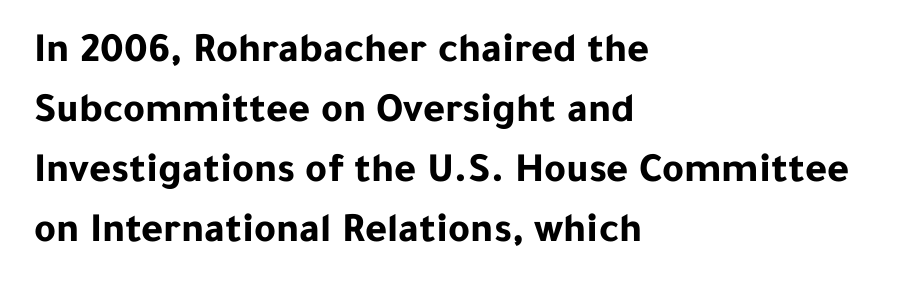
{"serif": "no", "italic": "no", "bold": "yes", "weight": "bold", "width": "normal", "stroke_contrast": "low", "x_height": "medium", "monospaced": "no", "underline": "no", "align": "left", "line_spacing": "normal", "line_spacing_ratio": 1.43, "letter_spacing": "normal", "letter_spacing_em": 0.0, "glyph_px": 42}
